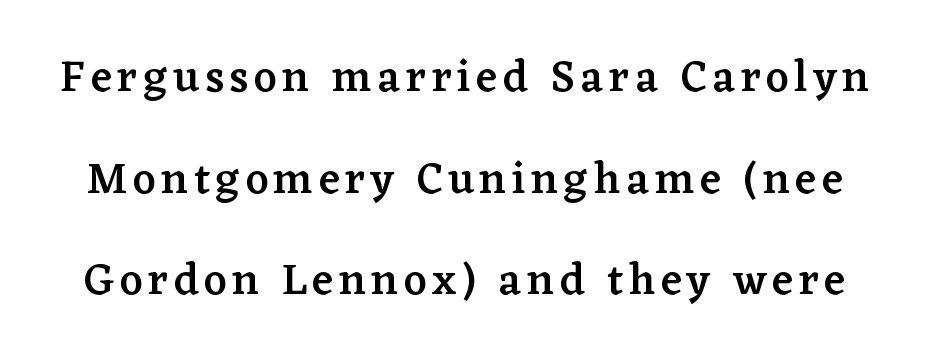
Q: Is the text bold? A: Semi-bold.
Q: Is the text italic (slanted)? A: No, it is upright.
Q: Is the typeface a serif or a sans-serif typeface? A: Serif.
Q: Is the text underlined? A: No.
Q: Is the spacing between lines tight, normal or loose? A: Loose.
Q: Width (condensed, normal, or wide)? A: Normal.
Q: Stroke contrast? A: Low.
Q: x-height? A: Medium.
Q: Monospaced? A: No.
